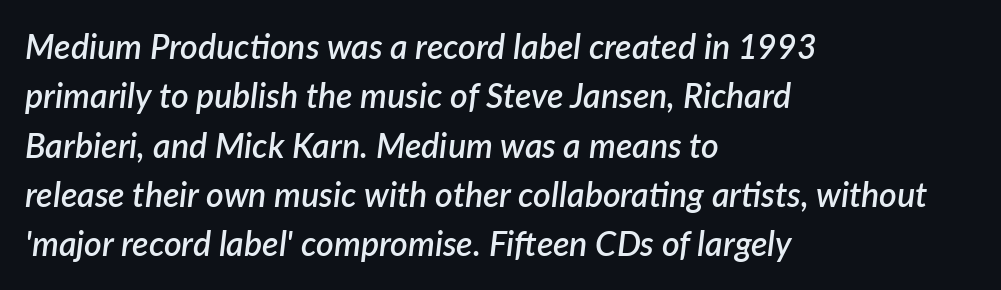
On the weight axis this lands at semibold, roughly 600. In CSS terms this would be text-align: left. Do the characters align in a grid? No, the font is proportional. Characters are canted at an angle relative to the baseline's perpendicular.
